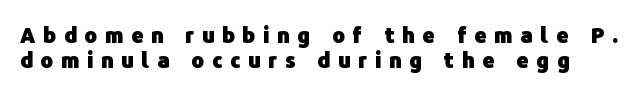
{"italic": "no", "bold": "yes", "underline": "no", "line_spacing_ratio": 1.21, "letter_spacing": "wide", "letter_spacing_em": 0.37, "glyph_px": 21}
